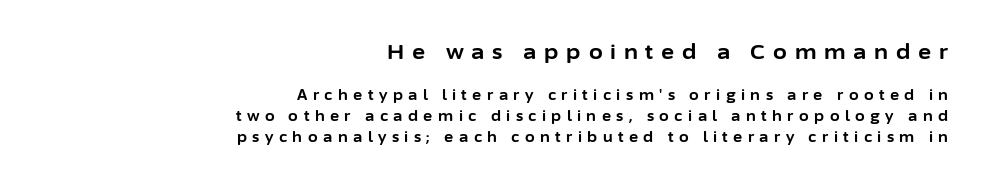
Clear beneath every line of the passage. Quick note: not italic, upright. Does the weight exceed regular? Yes, all the way to bold. Does the leading feel generous? No, just average. The designer gave the opening block more size than the closing block.
